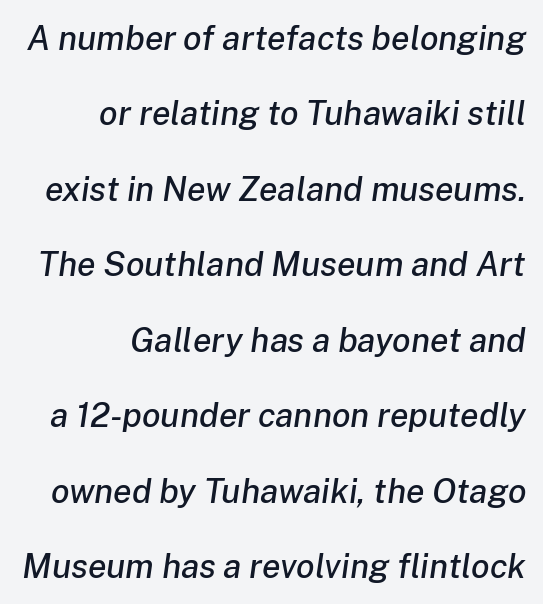
Q: Is the text italic (slanted)? A: Yes, it leans right by about 8 degrees.
Q: Is the text underlined? A: No.
Q: How is the paragraph aligned? A: Right-aligned.
Q: Is the spacing between letters normal or unusually wide? A: Normal.
Q: Is the spacing between lines tight, normal or loose? A: Loose.
Q: Width (condensed, normal, or wide)? A: Normal.
Q: Stroke contrast? A: Low.
Q: x-height? A: Medium.
Q: Monospaced? A: No.
